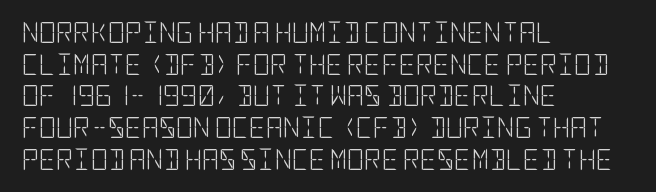
The image shows 21 px text type, upright; set left-aligned, normal line spacing (1.51x), normal letter spacing, not underlined.
